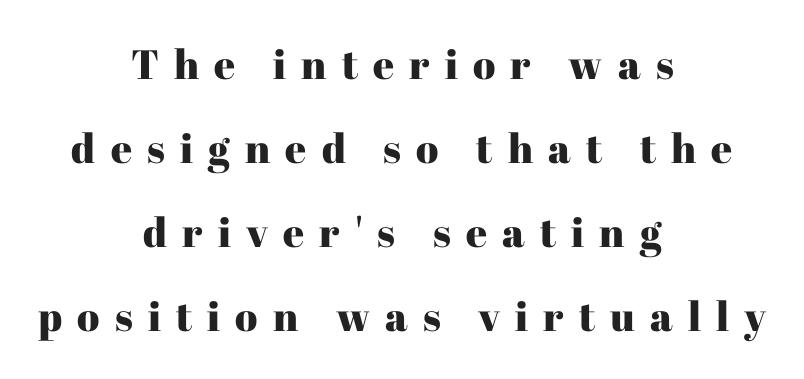
The image shows 41 px serif type, upright; set centered, loose line spacing (2.05x), unusually wide letter spacing (+0.37 em), not underlined; high stroke contrast and a medium x-height.
